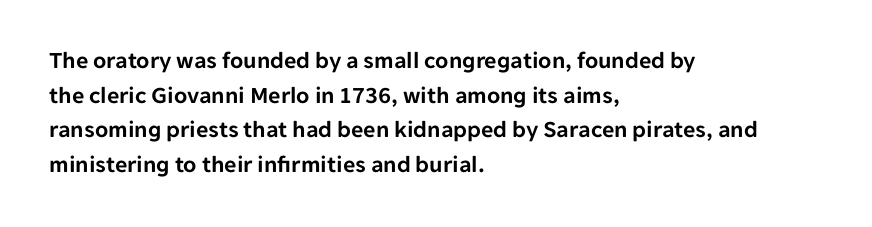
The image shows 24 px text type, upright; set left-aligned, normal line spacing (1.44x), normal letter spacing, not underlined.
